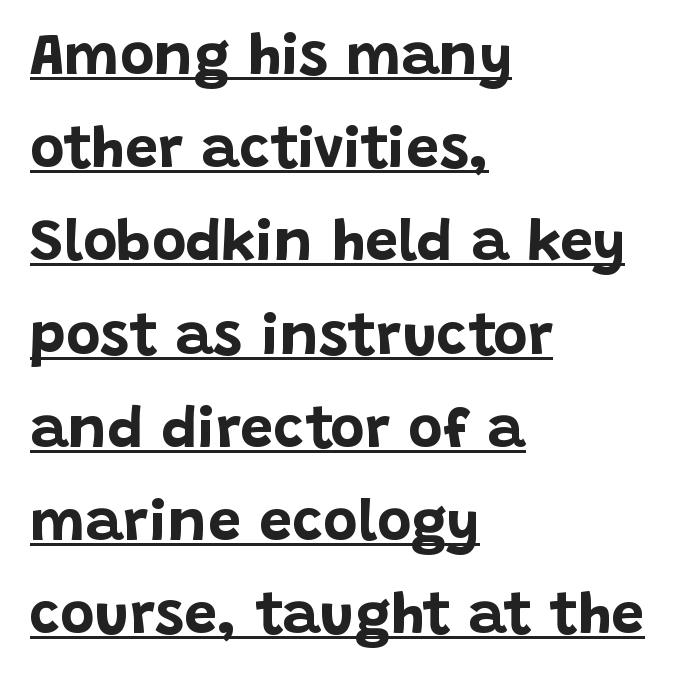
The paragraph has a hard left edge and a soft right edge. Notice how a bar underscores the lettering throughout. Interline gaps are of average width in this sample. Each letter keeps its own natural width here, so spacing adapts to shape.
